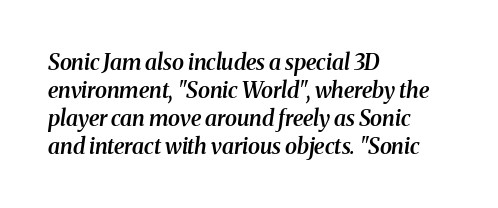
{"italic": "yes", "lean": "right", "slant_degrees": 8, "bold": "semi", "underline": "no", "align": "left", "line_spacing": "normal", "line_spacing_ratio": 1.27, "letter_spacing": "normal", "letter_spacing_em": 0.0, "glyph_px": 22}
